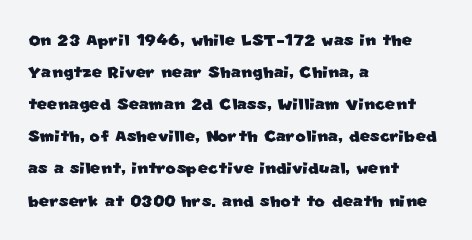
Visually the block forms a straight wall on the left and a jagged coastline on the right. This rendering leaves character spacing at its baseline value. The space beneath each line is pristine and unruled. In terms of leading, this rendering sits right in the middle.
